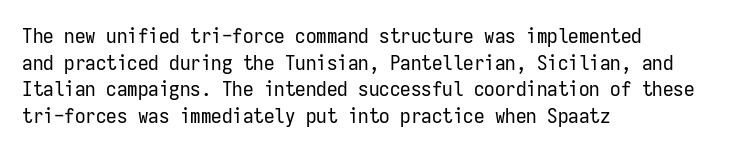
The image shows 21 px text type, upright; set left-aligned, normal line spacing (1.27x), normal letter spacing, not underlined.
